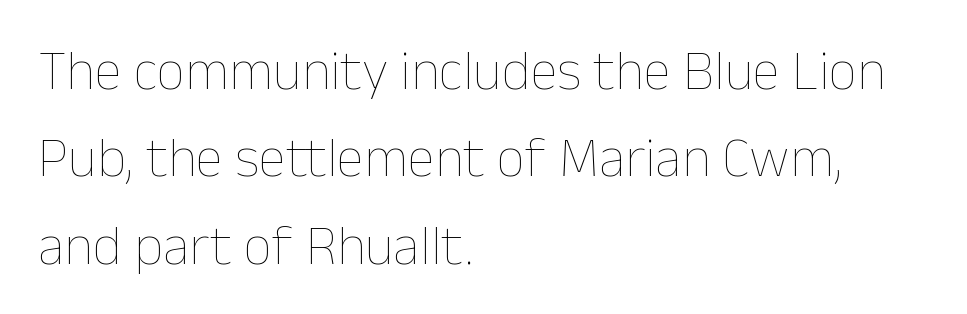
{"italic": "no", "bold": "no", "weight": "thin", "width": "normal", "stroke_contrast": "low", "x_height": "medium", "monospaced": "no", "underline": "no", "align": "left", "line_spacing": "normal", "line_spacing_ratio": 1.56, "letter_spacing": "normal", "letter_spacing_em": 0.0, "glyph_px": 56}
